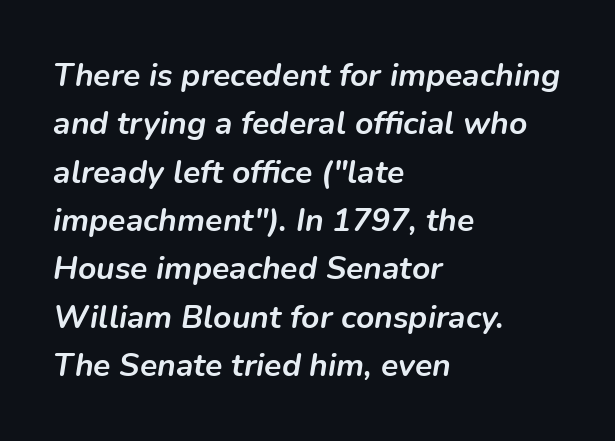
The glyphs are unaccompanied by any horizontal stroke below them. Is there much room between lines? A standard amount, neither cramped nor airy. Typeset ragged right — the left edge is the straight one. Nothing unusual about the tracking: characters are spaced as the font intends. Is the type slanted? Yes — the strokes lean at a clear angle.
